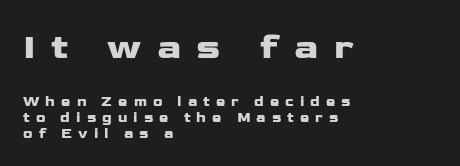
{"serif": "no", "italic": "no", "width": "wide", "stroke_contrast": "low", "x_height": "medium", "monospaced": "no", "underline": "no", "align": "left", "line_spacing": "tight", "line_spacing_ratio": 1.13, "letter_spacing": "wide", "letter_spacing_em": 0.43, "larger_block": "first", "size_ratio": 2.57, "glyph_px": 36}
